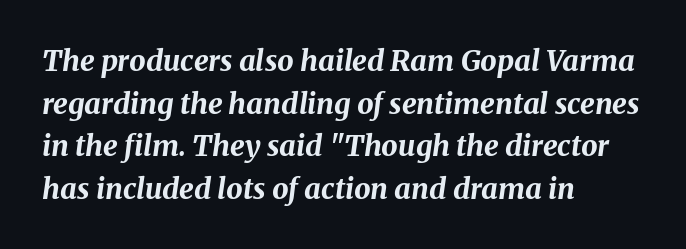
The passage shown is typed in a proportional face where columns would drift. The whole block is typeset with a tilt. Default kerning and tracking; the words read as compact shapes. Typographic density is high because the face is bold. The words here are not underlined.
